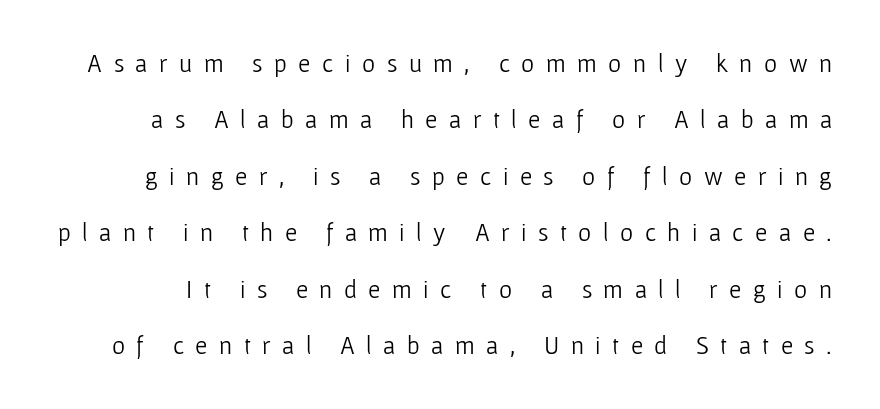
Q: Is the text bold? A: No.
Q: Is the text italic (slanted)? A: No, it is upright.
Q: Is the text underlined? A: No.
Q: Is the spacing between letters normal or unusually wide? A: Unusually wide.
Q: Is the spacing between lines tight, normal or loose? A: Loose.
